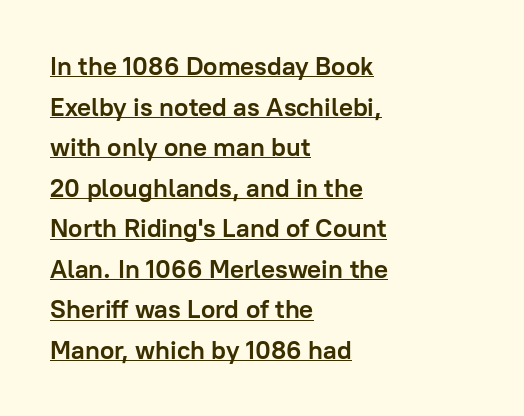
Q: Is the text bold? A: Yes.
Q: Is the text italic (slanted)? A: No, it is upright.
Q: Is the text underlined? A: Yes.
Q: How is the paragraph aligned? A: Left-aligned.
Q: Is the spacing between letters normal or unusually wide? A: Normal.
Q: Is the spacing between lines tight, normal or loose? A: Normal.
